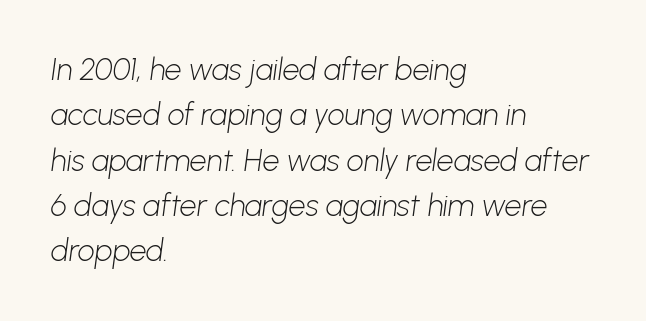
Does the copy run flush right? No — it runs flush left. A typesetter would call this zero additional tracking. Here the designer chose a conventional face with non-uniform glyph widths. Honestly, there is no underline to notice here at all. Unbolded letterforms with no extra heft. Successive baselines arrive at the customary interval.
